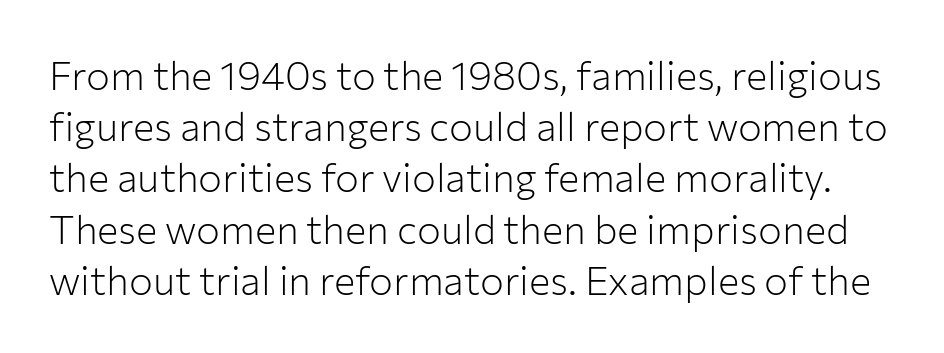
Q: Is the text bold? A: No.
Q: Is the text italic (slanted)? A: No, it is upright.
Q: Is the typeface a serif or a sans-serif typeface? A: Sans-serif.
Q: Is the text underlined? A: No.
Q: Is the spacing between letters normal or unusually wide? A: Normal.
Q: Is the spacing between lines tight, normal or loose? A: Normal.
Q: Width (condensed, normal, or wide)? A: Normal.
Q: Stroke contrast? A: Low.
Q: x-height? A: Medium.
Q: Monospaced? A: No.
